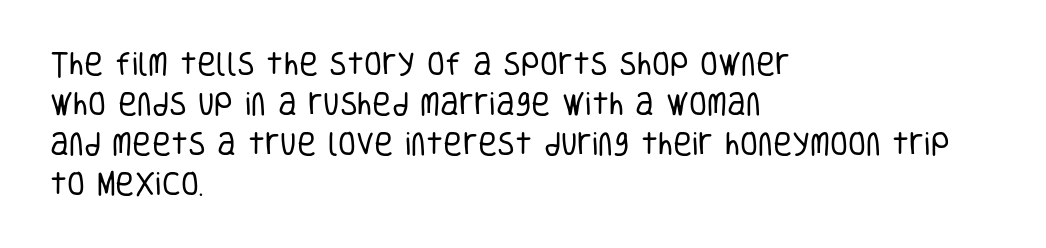
Q: Is the text bold? A: No.
Q: Is the text italic (slanted)? A: No, it is upright.
Q: Is the text underlined? A: No.
Q: How is the paragraph aligned? A: Left-aligned.
Q: Is the spacing between letters normal or unusually wide? A: Normal.
Q: Is the spacing between lines tight, normal or loose? A: Normal.
